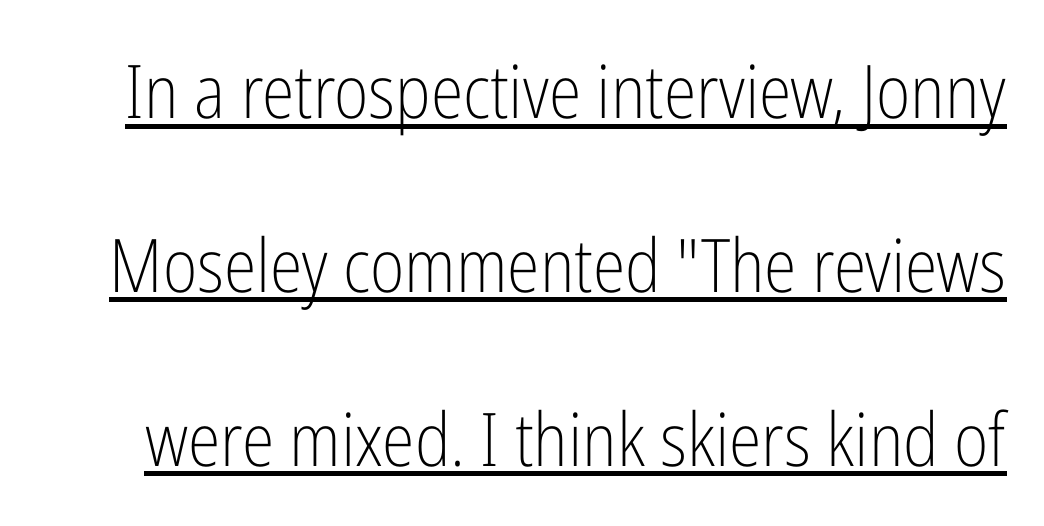
Q: Is the text bold? A: No.
Q: Is the text italic (slanted)? A: No, it is upright.
Q: Is the typeface a serif or a sans-serif typeface? A: Sans-serif.
Q: Is the text underlined? A: Yes.
Q: Is the spacing between letters normal or unusually wide? A: Normal.
Q: Is the spacing between lines tight, normal or loose? A: Loose.
Q: Width (condensed, normal, or wide)? A: Condensed.
Q: Stroke contrast? A: Low.
Q: x-height? A: Medium.
Q: Monospaced? A: No.
